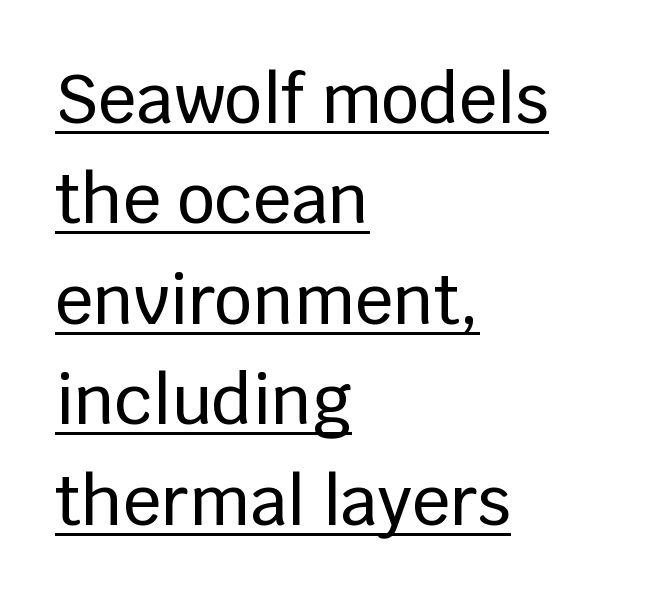
{"serif": "no", "italic": "no", "width": "normal", "stroke_contrast": "low", "x_height": "large", "monospaced": "no", "underline": "yes", "align": "left", "line_spacing": "normal", "line_spacing_ratio": 1.5, "letter_spacing": "normal", "letter_spacing_em": 0.0, "glyph_px": 67}
